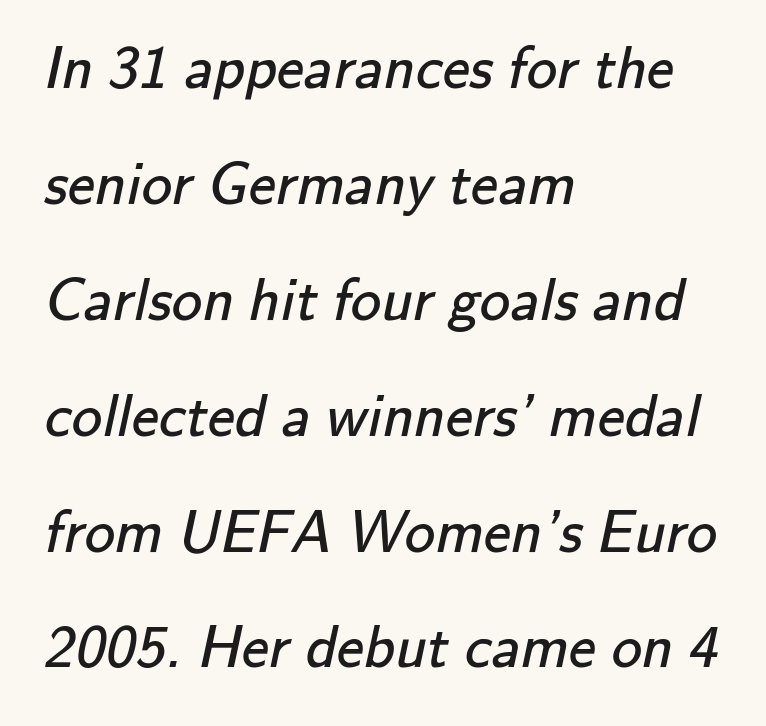
{"serif": "no", "bold": "no", "weight": "regular", "width": "normal", "stroke_contrast": "low", "x_height": "small", "monospaced": "no", "underline": "no", "align": "left", "line_spacing": "loose", "line_spacing_ratio": 1.9, "letter_spacing": "normal", "letter_spacing_em": 0.0, "glyph_px": 61}
